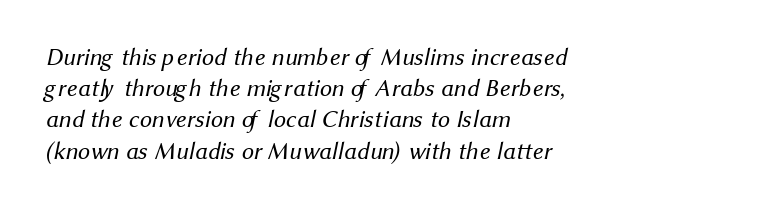
{"bold": "no", "underline": "no", "align": "left", "line_spacing": "normal", "line_spacing_ratio": 1.3, "letter_spacing": "normal", "letter_spacing_em": 0.0, "glyph_px": 24}
